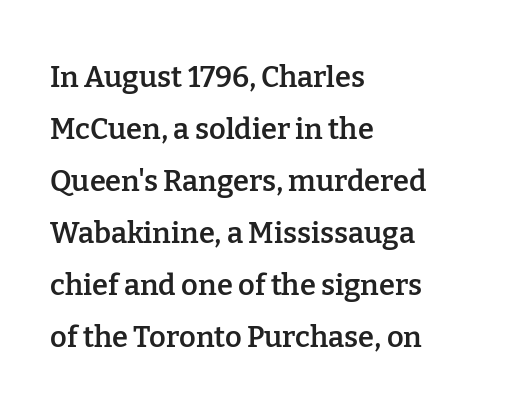
A typesetter would call this proportional, since set widths differ per character. What kind of face is this? One with serifs. The zone under the glyphs is completely vacant. This sample is left-justified, so line endings fall wherever the words run out. No extra tracking has been applied to these lines.
